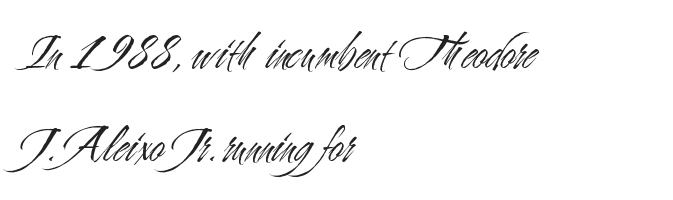
{"serif": "no", "bold": "no", "weight": "light", "width": "condensed", "stroke_contrast": "medium", "x_height": "small", "monospaced": "no", "underline": "no", "align": "left", "line_spacing_ratio": 1.79, "letter_spacing": "normal", "letter_spacing_em": 0.0, "glyph_px": 52}
